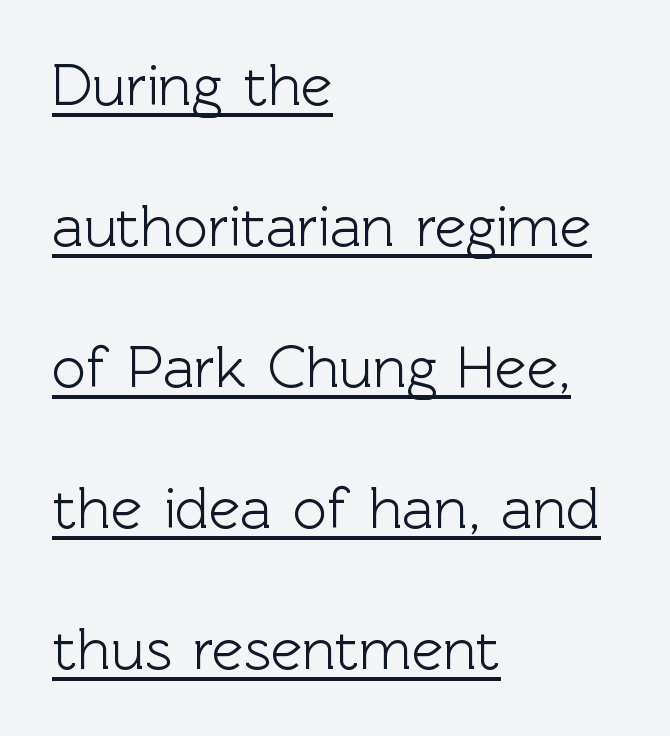
{"serif": "no", "italic": "no", "width": "normal", "x_height": "medium", "monospaced": "no", "underline": "yes", "align": "left", "line_spacing": "loose", "line_spacing_ratio": 2.39, "letter_spacing": "normal", "letter_spacing_em": 0.0, "glyph_px": 59}
